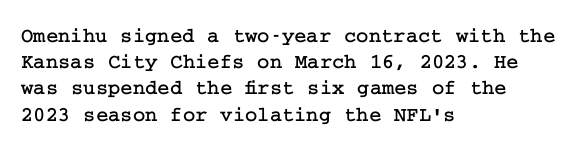
The image shows 21 px text type, upright; set left-aligned, normal line spacing (1.25x), normal letter spacing, not underlined.
